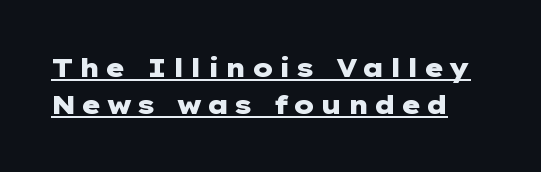
The image shows 26 px bold type, upright; set normal line spacing (1.41x), underlined.
